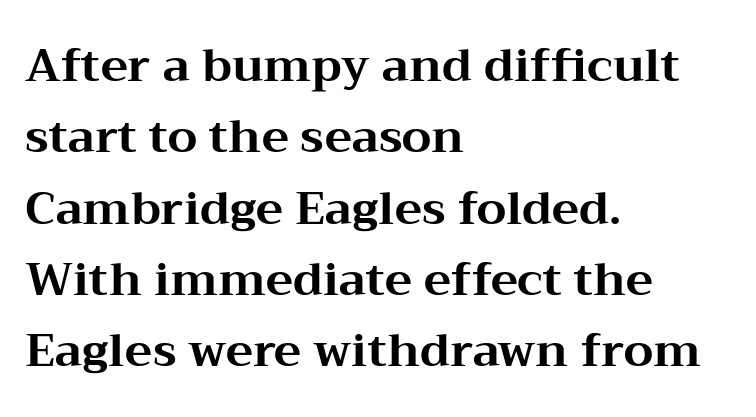
Q: Is the text bold? A: Yes.
Q: Is the text italic (slanted)? A: No, it is upright.
Q: Is the typeface a serif or a sans-serif typeface? A: Serif.
Q: Is the text underlined? A: No.
Q: How is the paragraph aligned? A: Left-aligned.
Q: Is the spacing between letters normal or unusually wide? A: Normal.
Q: Is the spacing between lines tight, normal or loose? A: Normal.
Q: Width (condensed, normal, or wide)? A: Wide.
Q: Stroke contrast? A: Medium.
Q: x-height? A: Medium.
Q: Monospaced? A: No.
